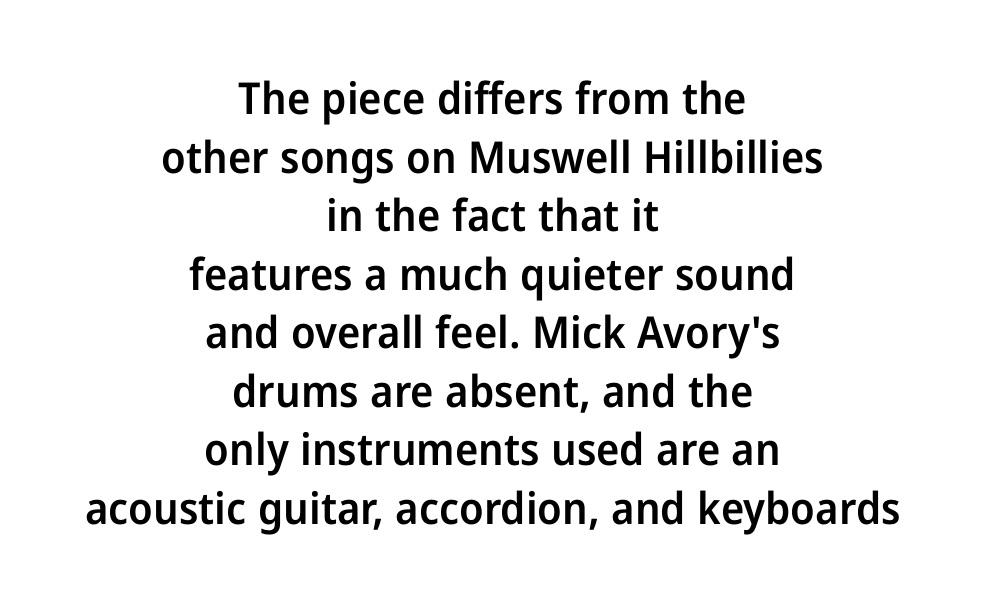
Q: Is the text bold? A: Semi-bold.
Q: Is the text italic (slanted)? A: No, it is upright.
Q: Is the typeface a serif or a sans-serif typeface? A: Sans-serif.
Q: Is the text underlined? A: No.
Q: How is the paragraph aligned? A: Centered.
Q: Is the spacing between letters normal or unusually wide? A: Normal.
Q: Is the spacing between lines tight, normal or loose? A: Normal.
Q: Width (condensed, normal, or wide)? A: Normal.
Q: Stroke contrast? A: Low.
Q: x-height? A: Medium.
Q: Monospaced? A: No.
